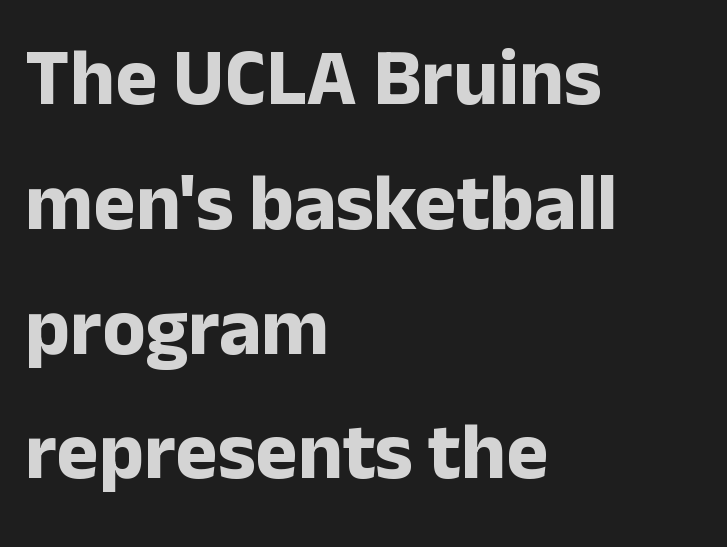
The image shows 80 px bold sans-serif type, upright; set left-aligned, normal line spacing (1.56x), normal letter spacing, not underlined; low stroke contrast and a medium x-height.
